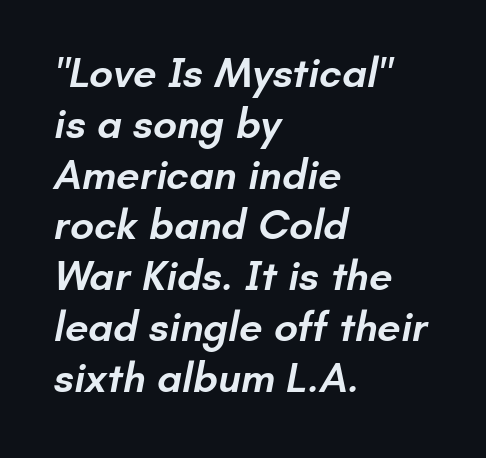
{"serif": "no", "bold": "semi", "weight": "semibold", "width": "normal", "stroke_contrast": "low", "x_height": "small", "monospaced": "no", "underline": "no", "align": "left", "line_spacing_ratio": 1.21, "letter_spacing": "normal", "letter_spacing_em": 0.0, "glyph_px": 42}
